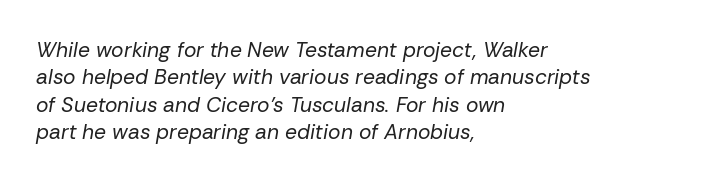
Q: Is the text bold? A: No.
Q: Is the text italic (slanted)? A: Yes, it leans right by about 10 degrees.
Q: Is the text underlined? A: No.
Q: How is the paragraph aligned? A: Left-aligned.
Q: Is the spacing between letters normal or unusually wide? A: Normal.
Q: Is the spacing between lines tight, normal or loose? A: Normal.
